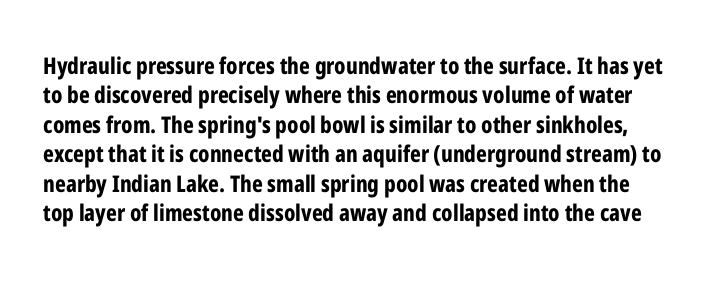
{"italic": "no", "bold": "yes", "underline": "no", "line_spacing": "normal", "line_spacing_ratio": 1.28, "letter_spacing": "normal", "letter_spacing_em": 0.0, "glyph_px": 23}
